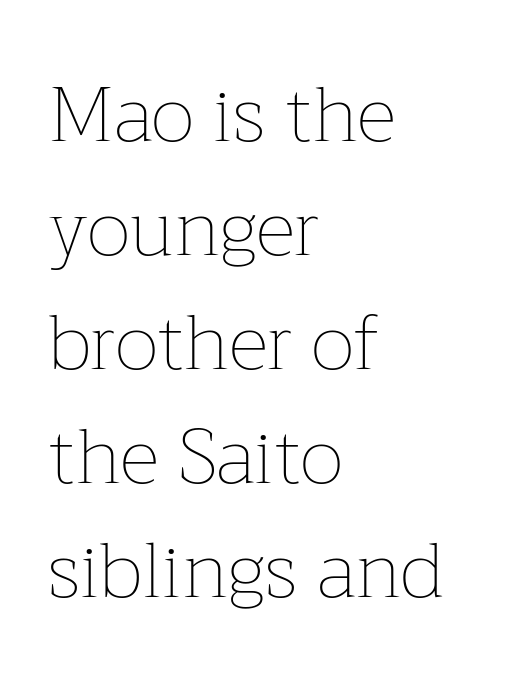
{"italic": "no", "bold": "no", "weight": "thin", "width": "normal", "stroke_contrast": "low", "x_height": "medium", "monospaced": "no", "underline": "no", "align": "left", "line_spacing": "normal", "line_spacing_ratio": 1.48, "letter_spacing": "normal", "letter_spacing_em": 0.0, "glyph_px": 77}
